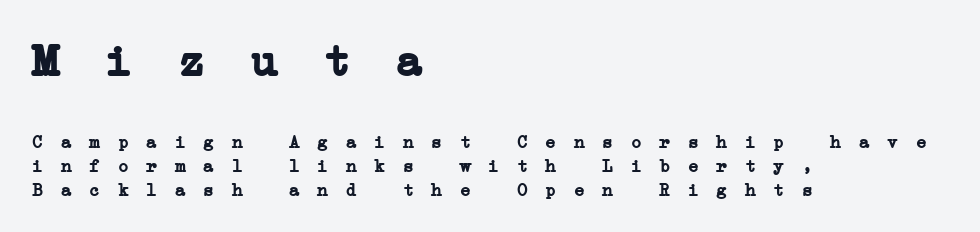
The area under the type is left untouched. Monospaced: the letters line up in strict vertical columns. Regarding leading, the lines here are spaced in the standard way. Is the letter spacing exaggerated? Yes — the characters are pushed far apart. This is heavy type, rendered in bold. If you drew a ruler down the left edge, every line would touch it.
